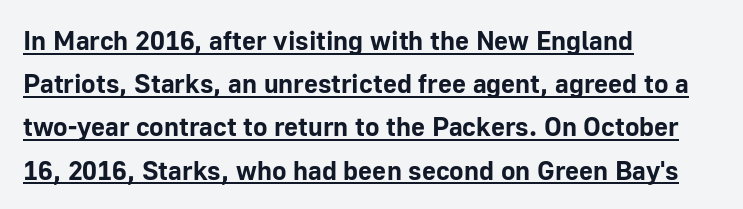
Q: Is the text bold? A: Yes.
Q: Is the text italic (slanted)? A: No, it is upright.
Q: Is the text underlined? A: Yes.
Q: How is the paragraph aligned? A: Left-aligned.
Q: Is the spacing between letters normal or unusually wide? A: Normal.
Q: Is the spacing between lines tight, normal or loose? A: Normal.
